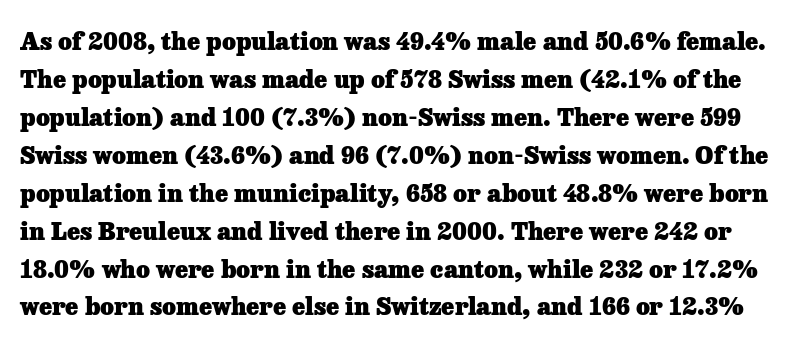
Q: Is the text bold? A: Yes.
Q: Is the text italic (slanted)? A: No, it is upright.
Q: Is the text underlined? A: No.
Q: Is the spacing between letters normal or unusually wide? A: Normal.
Q: Is the spacing between lines tight, normal or loose? A: Normal.
